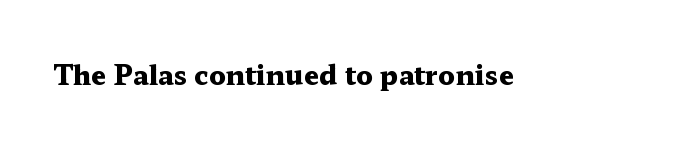
The image shows 27 px bold type, upright; set normal letter spacing, not underlined.
